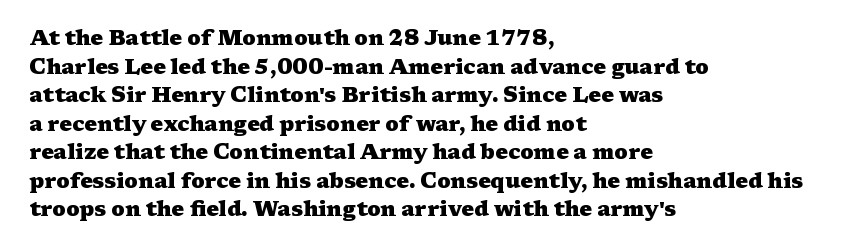
{"italic": "no", "bold": "yes", "underline": "no", "align": "left", "line_spacing": "normal", "line_spacing_ratio": 1.36, "letter_spacing": "normal", "letter_spacing_em": 0.0, "glyph_px": 21}
